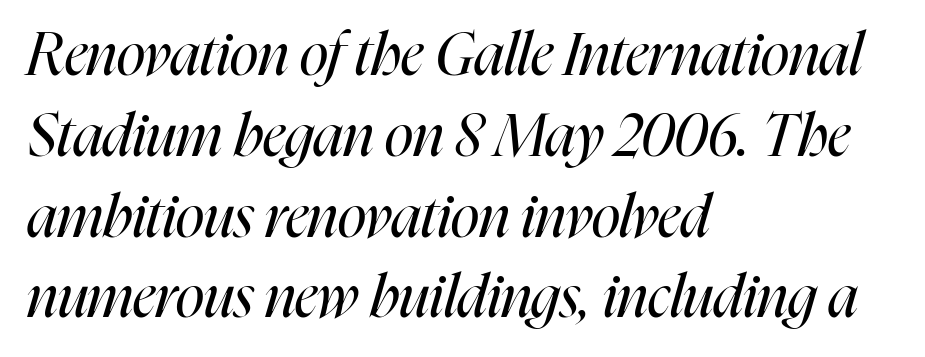
The text carries the slant typical of an italic or oblique font. Descender tails drop into unmarked territory. The passage shown has conventional tracking throughout. This sample is left-justified, so line endings fall wherever the words run out. Counters stay open thanks to moderate or lighter strokes.
